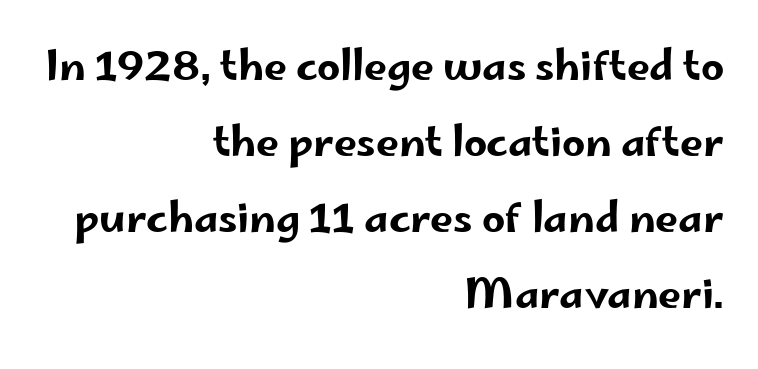
Q: Is the text italic (slanted)? A: No, it is upright.
Q: Is the typeface a serif or a sans-serif typeface? A: Sans-serif.
Q: Is the text underlined? A: No.
Q: How is the paragraph aligned? A: Right-aligned.
Q: Is the spacing between letters normal or unusually wide? A: Normal.
Q: Width (condensed, normal, or wide)? A: Wide.
Q: Stroke contrast? A: Low.
Q: x-height? A: Small.
Q: Monospaced? A: No.
